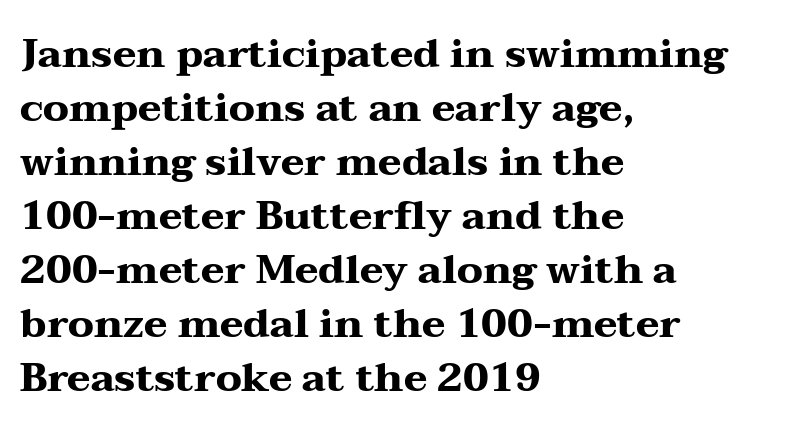
The image shows 40 px heavy, wide serif type, upright; set left-aligned, normal line spacing (1.35x), normal letter spacing, not underlined; medium stroke contrast and a medium x-height.
